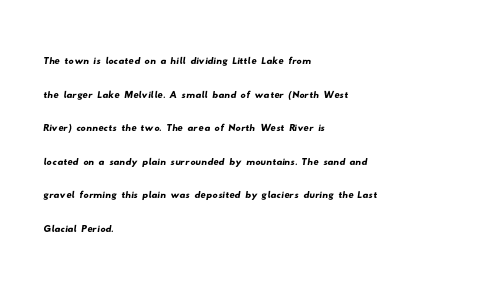
Q: Is the text underlined? A: No.
Q: How is the paragraph aligned? A: Left-aligned.
Q: Is the spacing between letters normal or unusually wide? A: Normal.
Q: Is the spacing between lines tight, normal or loose? A: Normal.
